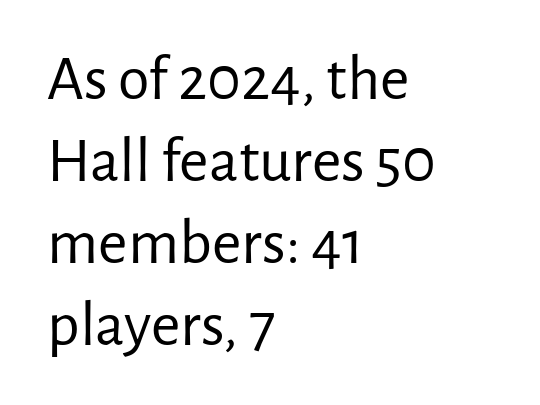
Q: Is the text bold? A: No.
Q: Is the text italic (slanted)? A: No, it is upright.
Q: Is the typeface a serif or a sans-serif typeface? A: Sans-serif.
Q: Is the text underlined? A: No.
Q: How is the paragraph aligned? A: Left-aligned.
Q: Is the spacing between letters normal or unusually wide? A: Normal.
Q: Is the spacing between lines tight, normal or loose? A: Normal.
Q: Width (condensed, normal, or wide)? A: Normal.
Q: Stroke contrast? A: Low.
Q: x-height? A: Medium.
Q: Monospaced? A: No.
